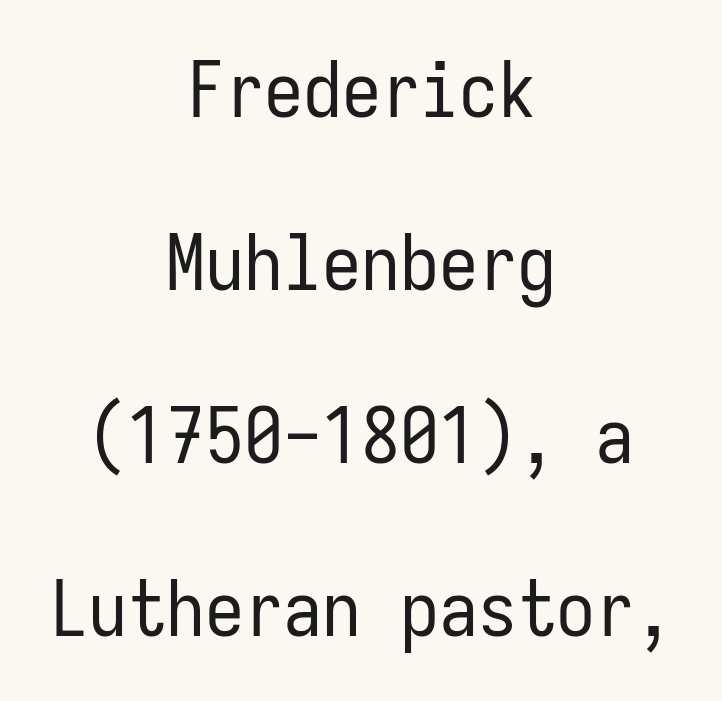
A typesetter would label this face a sans. Which margin do the lines hug? Neither — every line sits in the middle. The tracking reads as untouched default to a designer's eye. Do the characters align in a grid? Yes, the font is monospaced. Ascenders rise straight up at ninety degrees.
